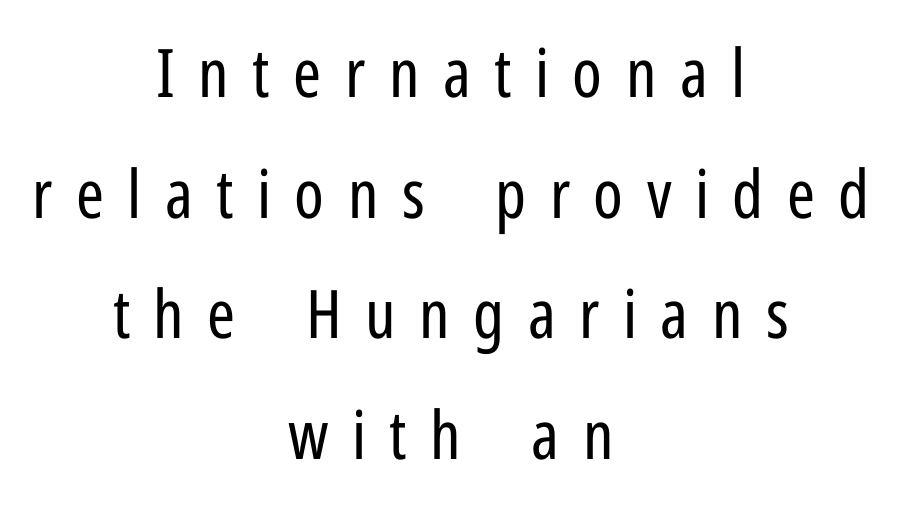
Think standard paragraph weight, or any step lighter than that. The baseline area is clear. Grotesque or geometric, the face here clearly has no serifs. You could not count columns in this text — the font is proportionally spaced. Notice how the stems are strictly vertical — no italics here.
